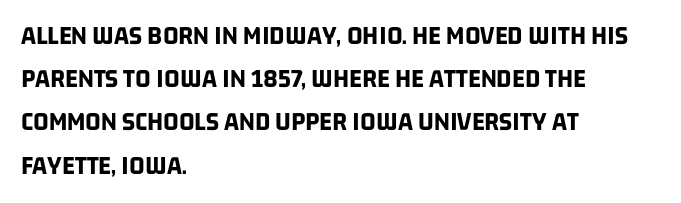
{"bold": "yes", "underline": "no", "align": "left", "line_spacing": "normal", "line_spacing_ratio": 1.6, "letter_spacing": "normal", "letter_spacing_em": 0.0, "glyph_px": 27}
